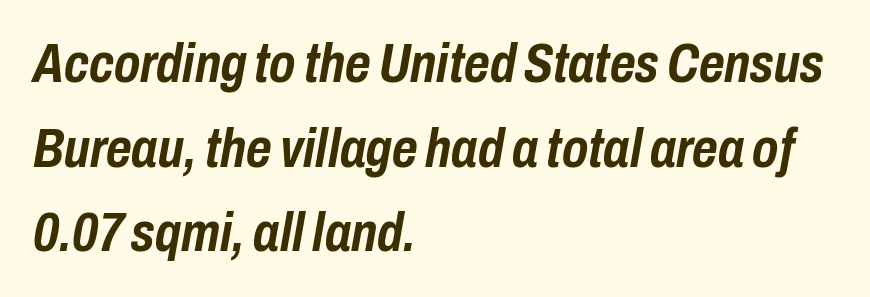
The image shows 55 px semibold, condensed type, italic (leaning right); set left-aligned, normal line spacing (1.54x), normal letter spacing, not underlined; low stroke contrast and a medium x-height.
